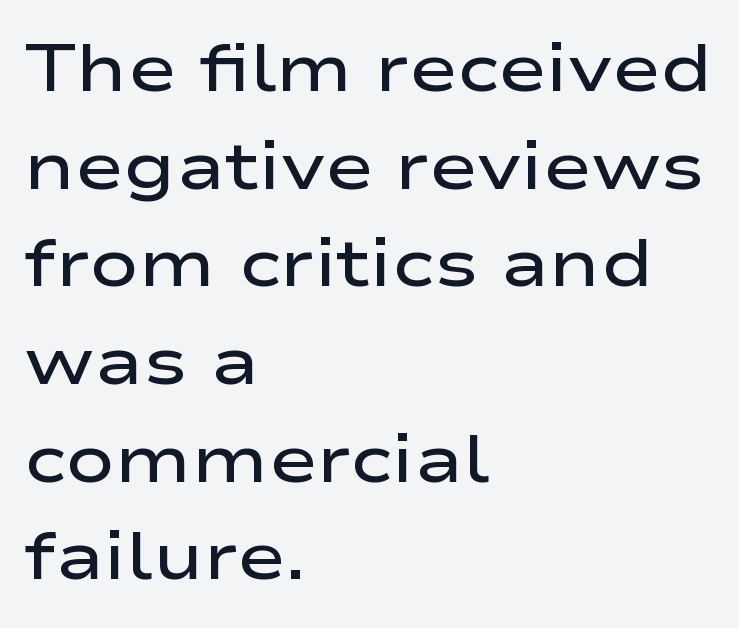
{"serif": "no", "italic": "no", "bold": "semi", "weight": "semibold", "width": "wide", "stroke_contrast": "low", "x_height": "medium", "monospaced": "no", "underline": "no", "align": "left", "line_spacing": "normal", "line_spacing_ratio": 1.48, "letter_spacing": "normal", "letter_spacing_em": 0.0, "glyph_px": 66}
